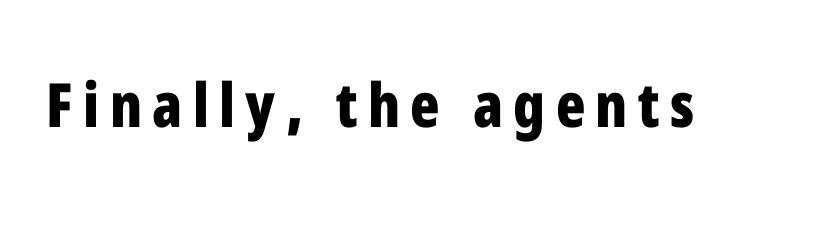
{"serif": "no", "italic": "no", "bold": "yes", "weight": "bold", "width": "condensed", "stroke_contrast": "low", "x_height": "medium", "monospaced": "no", "underline": "no", "glyph_px": 61}
